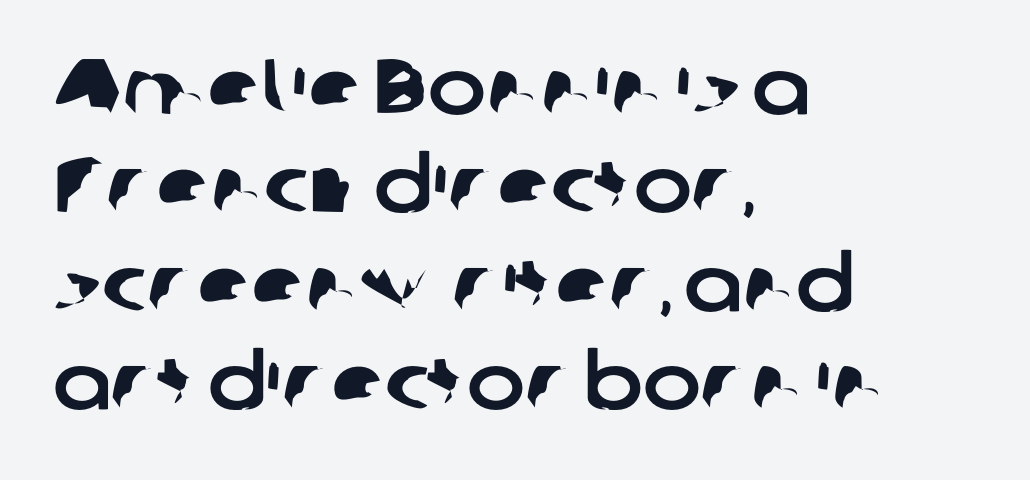
Line starts are locked; line ends wander. Is this a fixed-width face? No — the glyphs have proportional, varying widths. These lines sit exactly where default settings would place them. How are the letters spaced? Ordinarily, with no added tracking. Unmarked baselines from the first word to the last. Nope, no serifs anywhere on these letters.
